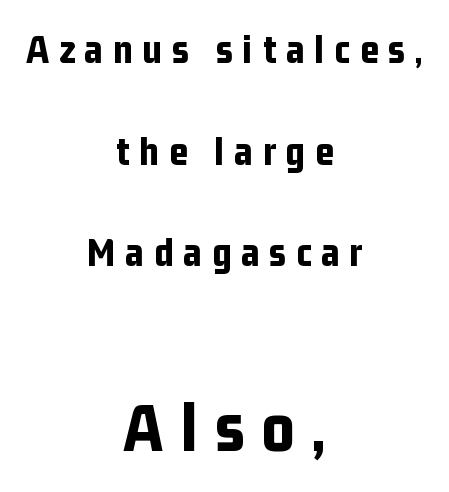
The image shows 71 px bold, condensed sans-serif type, upright; set centered, loose line spacing (2.48x), unusually wide letter spacing (+0.24 em), not underlined; the second (bottom) block is 1.73x larger; low stroke contrast and a medium x-height.
